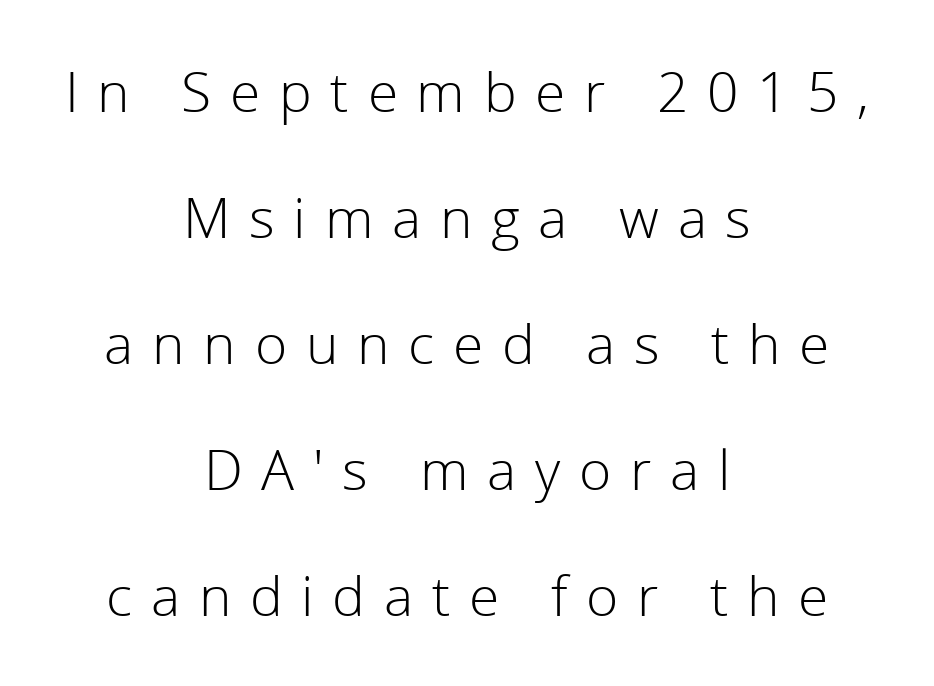
Q: Is the text bold? A: No.
Q: Is the text italic (slanted)? A: No, it is upright.
Q: Is the typeface a serif or a sans-serif typeface? A: Sans-serif.
Q: Is the text underlined? A: No.
Q: How is the paragraph aligned? A: Centered.
Q: Is the spacing between letters normal or unusually wide? A: Unusually wide.
Q: Is the spacing between lines tight, normal or loose? A: Loose.
Q: Width (condensed, normal, or wide)? A: Normal.
Q: Stroke contrast? A: Low.
Q: x-height? A: Medium.
Q: Monospaced? A: No.
